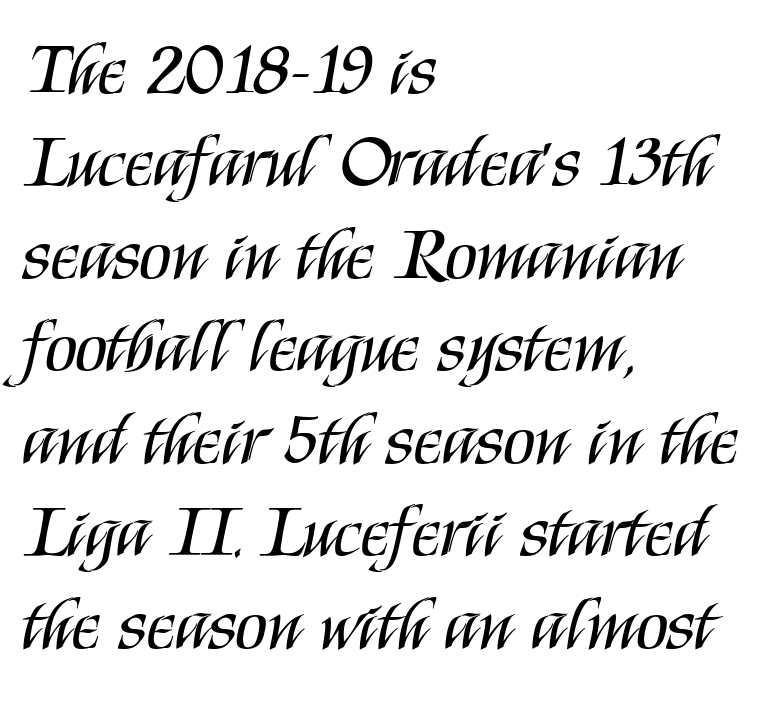
Proportional: the letters do not fall into vertical columns. Classification — sans serif. Compared with a typical body face, this is equally light or lighter still. The space directly below the letters is spotless.
